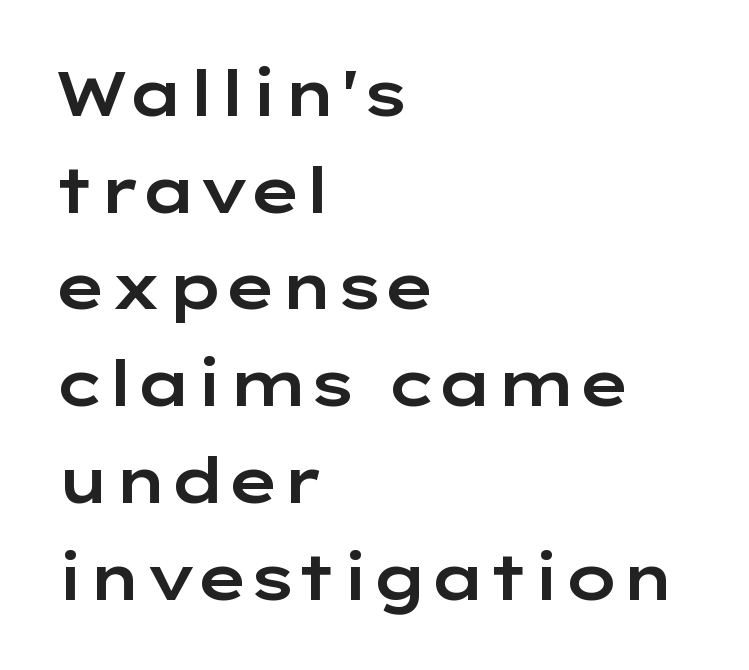
{"serif": "no", "italic": "no", "width": "wide", "stroke_contrast": "low", "x_height": "medium", "monospaced": "no", "underline": "no", "align": "left", "line_spacing": "normal", "line_spacing_ratio": 1.56, "letter_spacing": "normal", "letter_spacing_em": 0.0, "glyph_px": 62}
